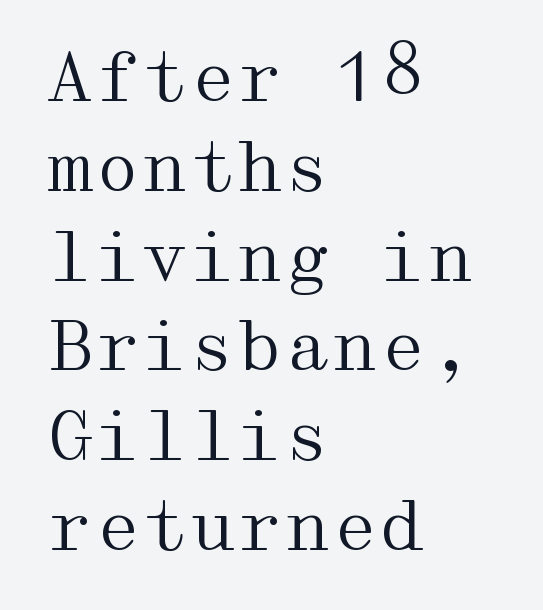
Just letters on the line, the space beneath them empty. Leftover space on each line is placed entirely after the last word. Typographically, this falls in the serif category. Successive baselines arrive at the customary interval. This is not heavy type; no bold has been used. Designer's note — italics off, roman on.
